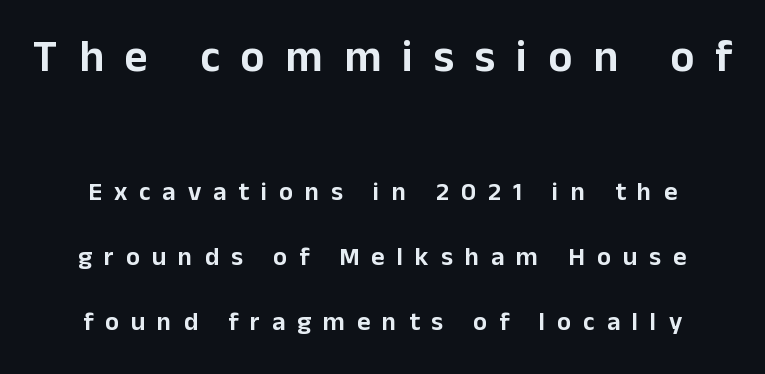
Q: Is the text italic (slanted)? A: No, it is upright.
Q: Is the typeface a serif or a sans-serif typeface? A: Sans-serif.
Q: Is the text underlined? A: No.
Q: How is the paragraph aligned? A: Centered.
Q: Is the spacing between letters normal or unusually wide? A: Unusually wide.
Q: Is the spacing between lines tight, normal or loose? A: Loose.
Q: Which block of text is set in a larger size, the first (top) or the second (bottom)? A: The first (top) one.
Q: Width (condensed, normal, or wide)? A: Normal.
Q: Stroke contrast? A: Low.
Q: x-height? A: Medium.
Q: Monospaced? A: No.
